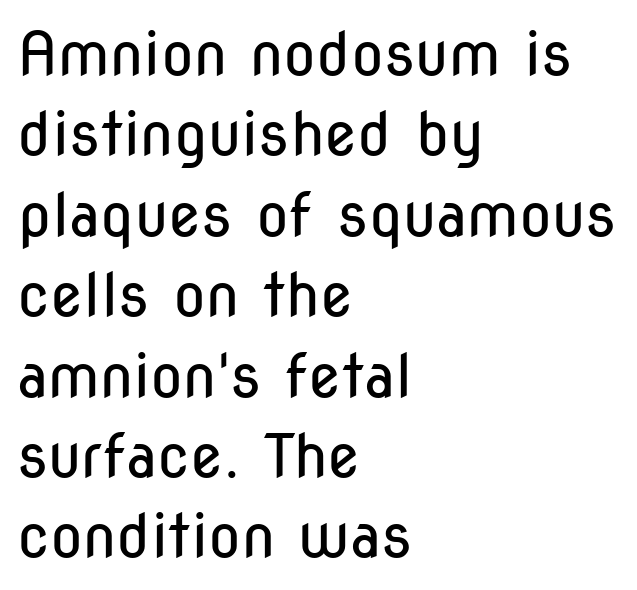
A typesetter would call this proportional, since set widths differ per character. Grotesque or geometric, the face here clearly has no serifs. The rows are spaced the way most documents space them. A clean baseline with only descenders dipping below it. Left-aligned paragraph, ragged on the right.
